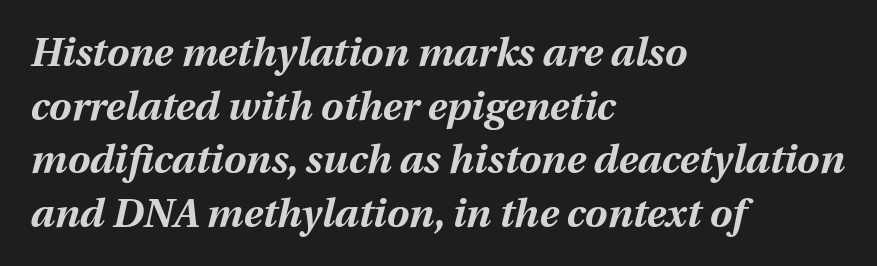
{"italic": "yes", "lean": "right", "slant_degrees": 12, "bold": "yes", "weight": "bold", "width": "normal", "stroke_contrast": "medium", "x_height": "medium", "monospaced": "no", "underline": "no", "align": "left", "line_spacing": "normal", "line_spacing_ratio": 1.34, "letter_spacing": "normal", "letter_spacing_em": 0.0, "glyph_px": 40}
